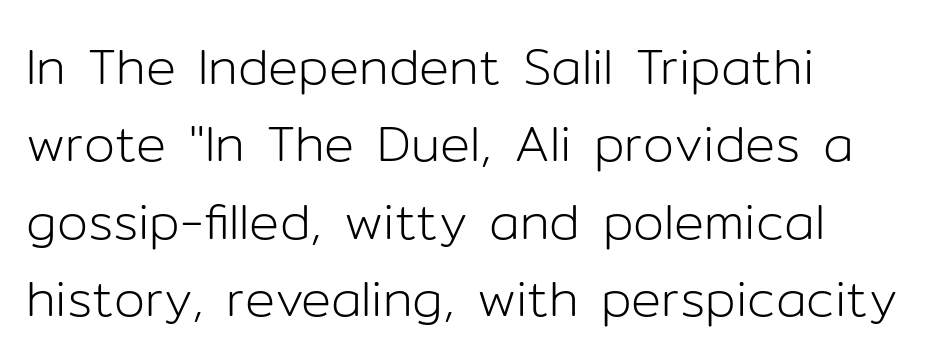
The image shows 50 px light sans-serif type, upright; set left-aligned, normal line spacing (1.55x), normal letter spacing, not underlined; low stroke contrast and a medium x-height.
